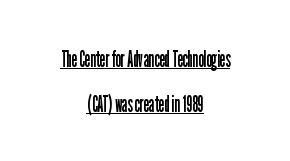
The image shows 24 px text type, upright; set centered, line spacing 1.86x, normal letter spacing, underlined.
